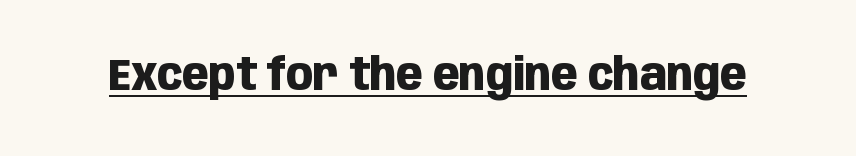
The image shows 44 px heavy, condensed sans-serif type, upright; set normal letter spacing, underlined; low stroke contrast and a large x-height.
